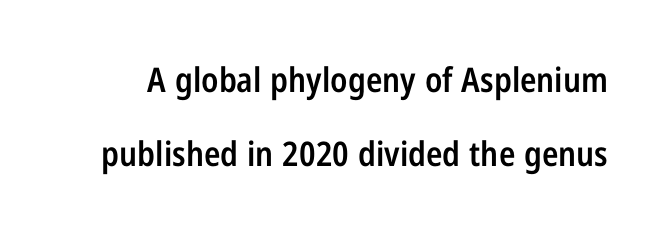
The image shows 34 px semibold, condensed sans-serif type, upright; set loose line spacing (2.18x), normal letter spacing, not underlined; low stroke contrast and a medium x-height.
